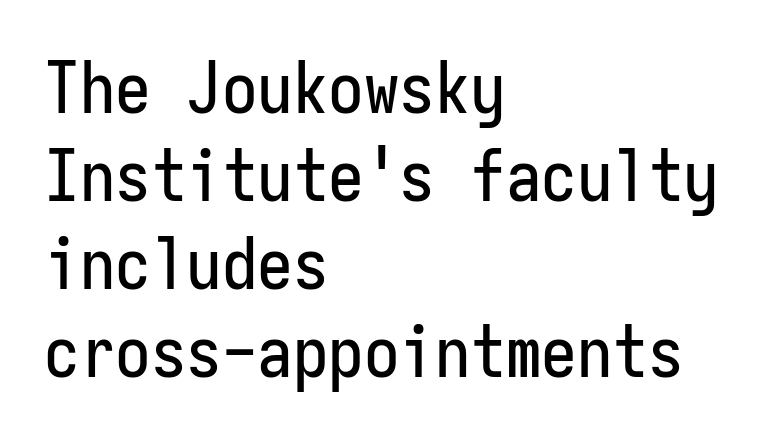
These lines stack with their left ends in a neat column. Letter spacing: default. The face used here is monospaced, like something from a code editor. Is there any slant? The stems are plumb. Letterform terminals end flat and unadorned throughout the passage.
